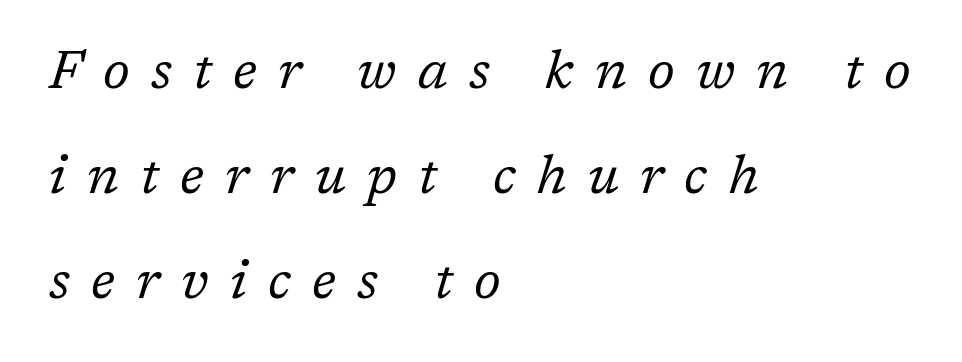
Q: Is the text bold? A: No.
Q: Is the text italic (slanted)? A: Yes, it leans right by about 17 degrees.
Q: Is the typeface a serif or a sans-serif typeface? A: Serif.
Q: Is the text underlined? A: No.
Q: How is the paragraph aligned? A: Left-aligned.
Q: Is the spacing between letters normal or unusually wide? A: Unusually wide.
Q: Is the spacing between lines tight, normal or loose? A: Loose.
Q: Width (condensed, normal, or wide)? A: Normal.
Q: Stroke contrast? A: Low.
Q: x-height? A: Medium.
Q: Monospaced? A: No.
